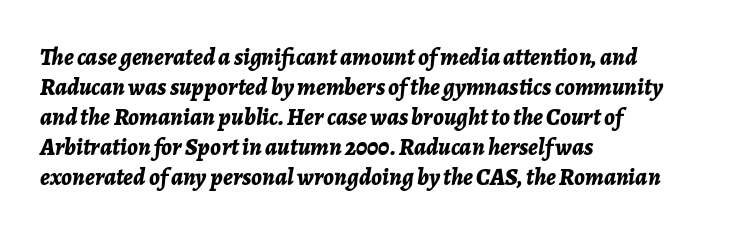
The image shows 24 px bold type, italic (leaning right); set left-aligned, normal line spacing (1.25x), normal letter spacing, not underlined.
